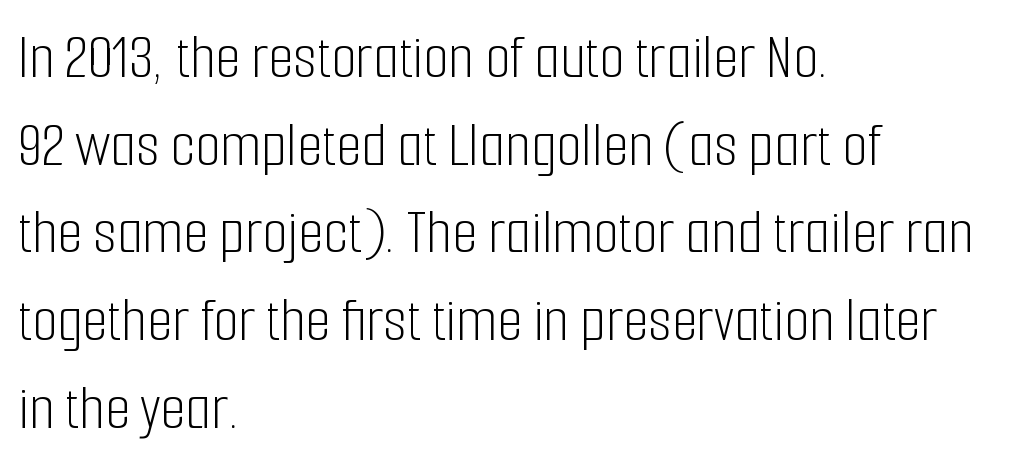
This sample uses an upright cut, with every glyph sitting square on the baseline. The paragraph shown leans on its left margin. The rows are spaced the way most documents space them. Bare-footed words on every line. To sum up the face: it is a sans, with no serifs. In terms of letterspacing, this is plain default setting.
